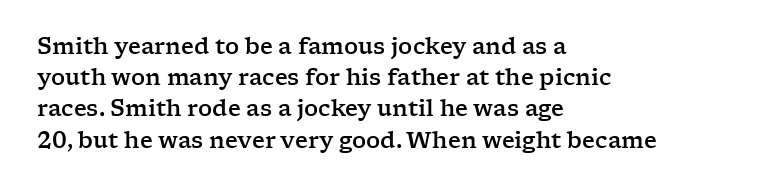
Nope, not italic — everything's standing straight. You could call the tracking neutral — neither tight nor loose. Descenders hang freely into open space. Vertical spacing — default. The compositor pushed each line to the left boundary.
